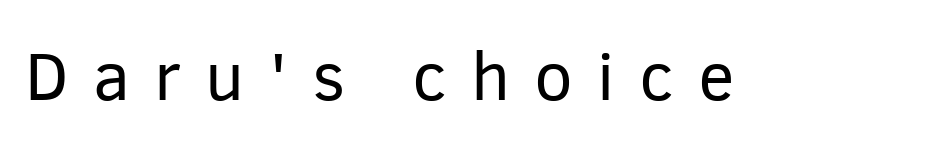
Q: Is the text bold? A: No.
Q: Is the text italic (slanted)? A: No, it is upright.
Q: Is the typeface a serif or a sans-serif typeface? A: Sans-serif.
Q: Is the text underlined? A: No.
Q: Is the spacing between letters normal or unusually wide? A: Unusually wide.
Q: Width (condensed, normal, or wide)? A: Normal.
Q: Stroke contrast? A: Low.
Q: x-height? A: Medium.
Q: Monospaced? A: No.
